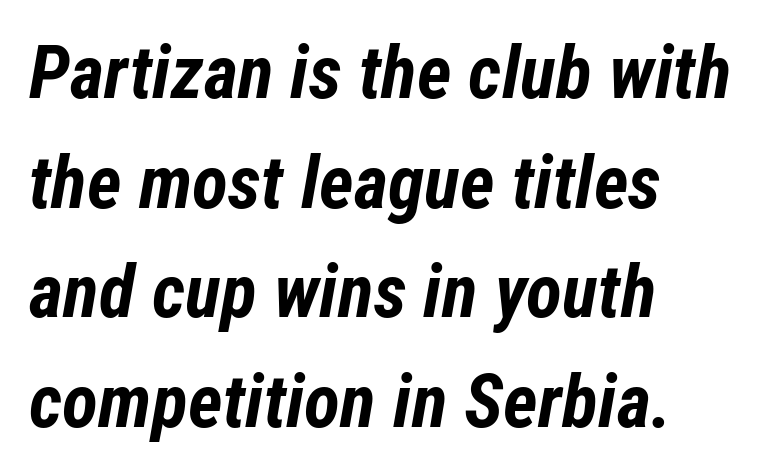
The rendering uses a moderate line-height, typical for paragraphs. Typographic density is high because the face is bold. Students, note that the glyphs here touch the page at normal intervals. The lines in this sample share a left origin and differ only in where they stop. In terms of posture, this sample is oblique.
